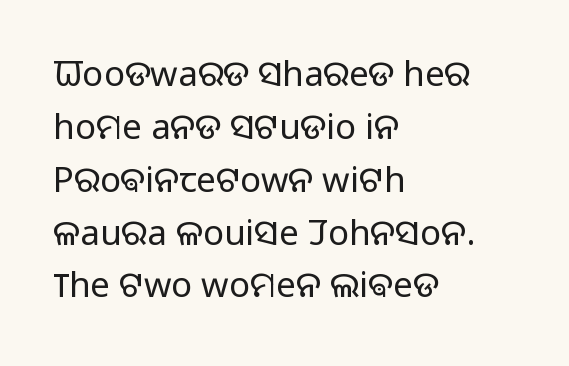
The image shows 35 px light sans-serif type, upright; set left-aligned, normal line spacing (1.51x), normal letter spacing, not underlined; low stroke contrast and a medium x-height.
